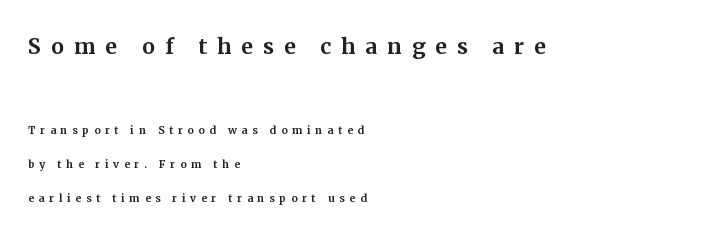
Q: Is the text italic (slanted)? A: No, it is upright.
Q: Is the typeface a serif or a sans-serif typeface? A: Serif.
Q: Is the text underlined? A: No.
Q: How is the paragraph aligned? A: Left-aligned.
Q: Is the spacing between letters normal or unusually wide? A: Unusually wide.
Q: Is the spacing between lines tight, normal or loose? A: Loose.
Q: Which block of text is set in a larger size, the first (top) or the second (bottom)? A: The first (top) one.
Q: Width (condensed, normal, or wide)? A: Normal.
Q: Stroke contrast? A: Medium.
Q: x-height? A: Medium.
Q: Monospaced? A: No.
